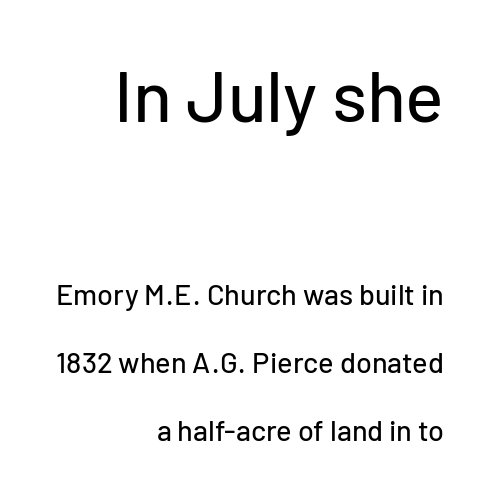
Q: Is the text italic (slanted)? A: No, it is upright.
Q: Is the typeface a serif or a sans-serif typeface? A: Sans-serif.
Q: Is the text underlined? A: No.
Q: How is the paragraph aligned? A: Right-aligned.
Q: Is the spacing between letters normal or unusually wide? A: Normal.
Q: Is the spacing between lines tight, normal or loose? A: Loose.
Q: Which block of text is set in a larger size, the first (top) or the second (bottom)? A: The first (top) one.
Q: Width (condensed, normal, or wide)? A: Normal.
Q: Stroke contrast? A: Low.
Q: x-height? A: Medium.
Q: Monospaced? A: No.
